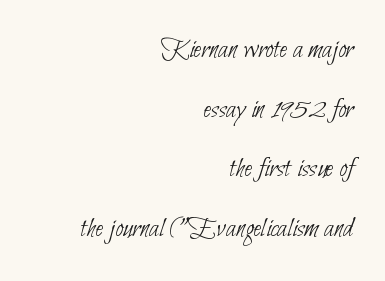
The image shows 29 px thin, condensed sans-serif type; set right-aligned, loose line spacing (2.06x), normal letter spacing, not underlined; low stroke contrast and a small x-height.
